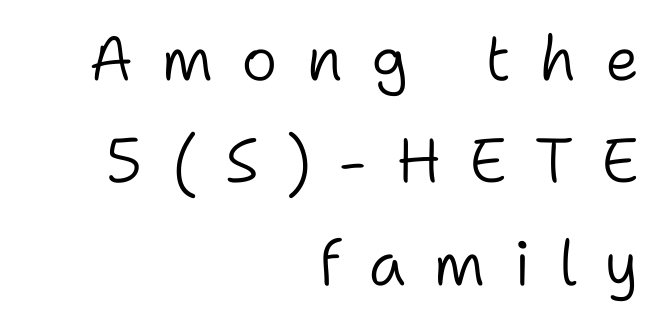
Caption: expanded tracking, letters set apart. Grotesque or geometric, the face here clearly has no serifs. Vertical strokes here are truly vertical. Students, observe: this is what conventionally led text looks like. The typeface has the unassuming heft of standard copy or less. Varying glyph widths throughout — classic text-font behaviour.
